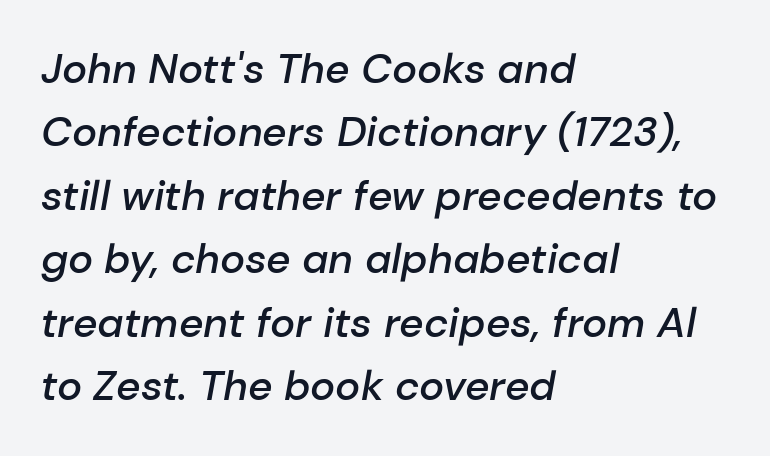
{"italic": "yes", "lean": "right", "slant_degrees": 10, "bold": "semi", "weight": "semibold", "width": "normal", "stroke_contrast": "low", "x_height": "medium", "monospaced": "no", "underline": "no", "align": "left", "line_spacing": "normal", "line_spacing_ratio": 1.51, "letter_spacing": "normal", "letter_spacing_em": 0.0, "glyph_px": 42}
